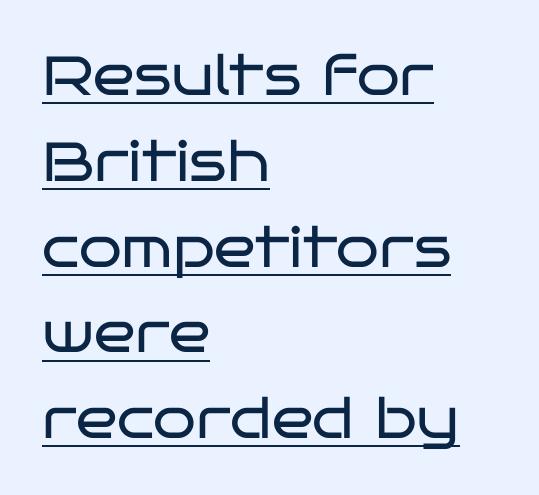
{"serif": "no", "italic": "no", "bold": "no", "weight": "regular", "width": "wide", "stroke_contrast": "low", "x_height": "large", "monospaced": "no", "underline": "yes", "align": "left", "line_spacing": "normal", "line_spacing_ratio": 1.56, "letter_spacing": "normal", "letter_spacing_em": 0.0, "glyph_px": 55}
